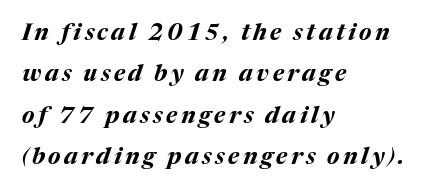
{"italic": "yes", "lean": "right", "slant_degrees": 17, "bold": "yes", "underline": "no", "align": "left", "line_spacing_ratio": 1.8, "glyph_px": 23}
